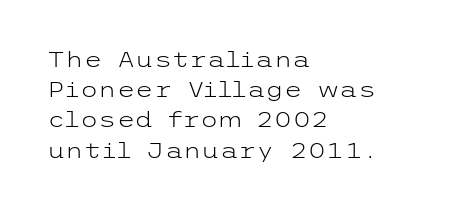
The image shows 21 px text type, upright; set left-aligned, normal line spacing (1.44x), normal letter spacing, not underlined.
